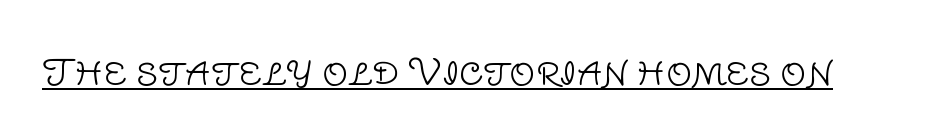
Honestly, the underline is the first thing you notice here. Here the designer chose a conventional face with non-uniform glyph widths. You could call the tracking neutral — neither tight nor loose. The typesetting does not lean heavy: it is not bold. A sans-serif font was chosen for this passage.
